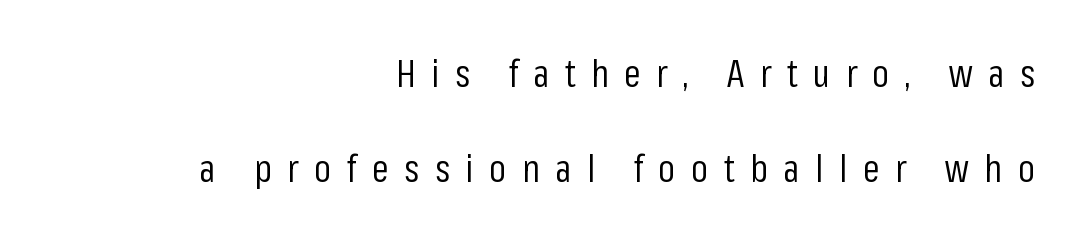
{"serif": "no", "italic": "no", "bold": "no", "weight": "regular", "width": "condensed", "stroke_contrast": "low", "x_height": "medium", "monospaced": "no", "underline": "no", "align": "right", "line_spacing": "loose", "line_spacing_ratio": 2.49, "letter_spacing": "wide", "letter_spacing_em": 0.41, "glyph_px": 38}
